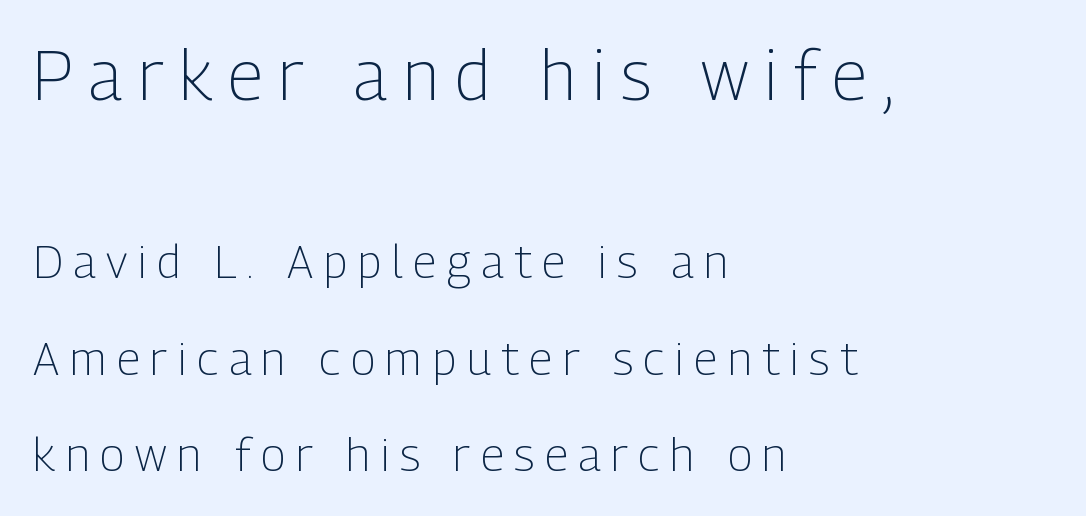
{"serif": "no", "italic": "no", "bold": "no", "weight": "light", "width": "condensed", "stroke_contrast": "low", "x_height": "medium", "monospaced": "no", "underline": "no", "align": "left", "line_spacing": "loose", "line_spacing_ratio": 2.1, "letter_spacing": "wide", "letter_spacing_em": 0.23, "larger_block": "first", "size_ratio": 1.5, "glyph_px": 69}
